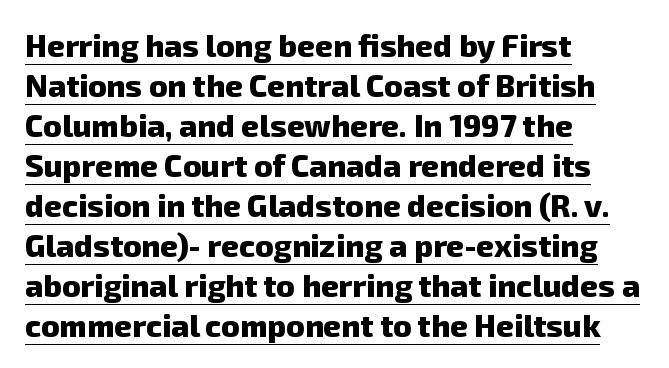
Q: Is the text bold? A: Yes.
Q: Is the typeface a serif or a sans-serif typeface? A: Sans-serif.
Q: Is the text underlined? A: Yes.
Q: How is the paragraph aligned? A: Left-aligned.
Q: Is the spacing between letters normal or unusually wide? A: Normal.
Q: Is the spacing between lines tight, normal or loose? A: Normal.
Q: Width (condensed, normal, or wide)? A: Normal.
Q: Stroke contrast? A: Low.
Q: x-height? A: Medium.
Q: Monospaced? A: No.
